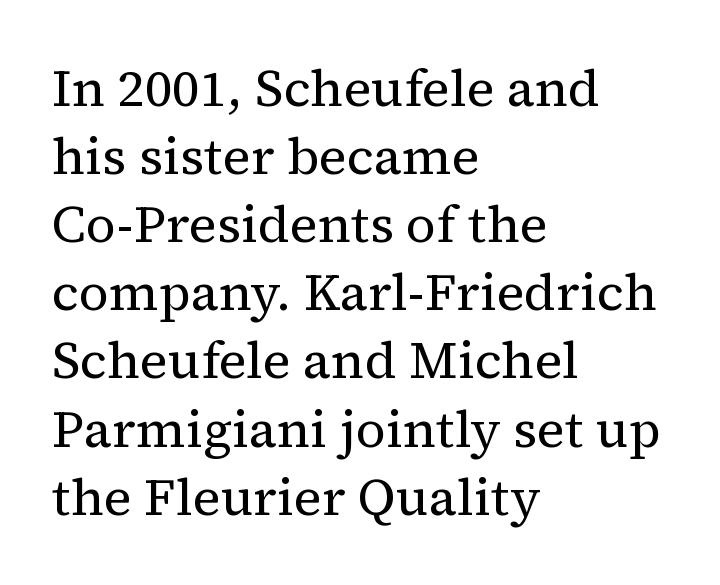
{"serif": "yes", "italic": "no", "bold": "no", "weight": "regular", "width": "normal", "stroke_contrast": "medium", "x_height": "medium", "monospaced": "no", "underline": "no", "align": "left", "line_spacing": "normal", "line_spacing_ratio": 1.31, "letter_spacing": "normal", "letter_spacing_em": 0.0, "glyph_px": 52}
